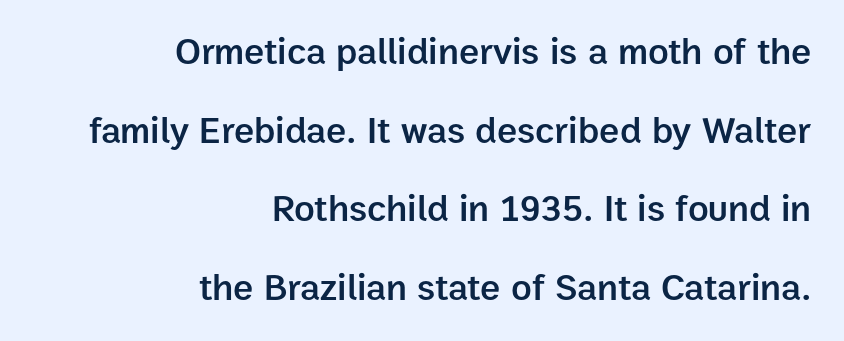
{"serif": "no", "italic": "no", "bold": "semi", "weight": "semibold", "width": "normal", "stroke_contrast": "low", "x_height": "medium", "monospaced": "no", "underline": "no", "align": "right", "line_spacing": "loose", "line_spacing_ratio": 2.07, "letter_spacing": "normal", "letter_spacing_em": 0.0, "glyph_px": 38}
